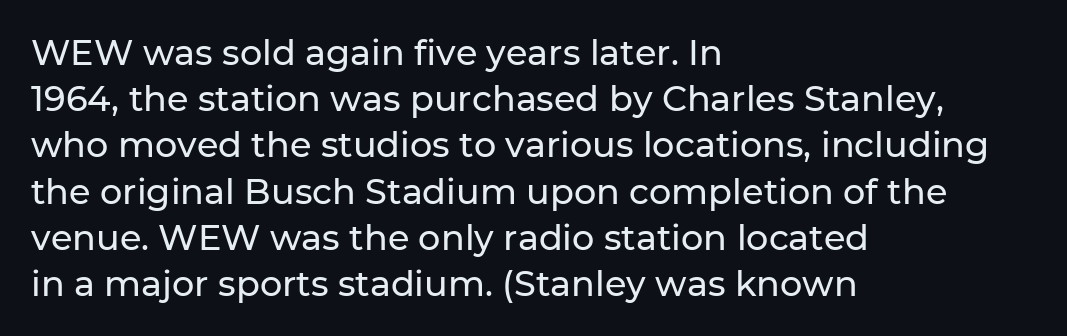
{"serif": "no", "italic": "no", "width": "normal", "stroke_contrast": "low", "x_height": "medium", "monospaced": "no", "underline": "no", "align": "left", "line_spacing": "normal", "line_spacing_ratio": 1.32, "letter_spacing": "normal", "letter_spacing_em": 0.0, "glyph_px": 35}
